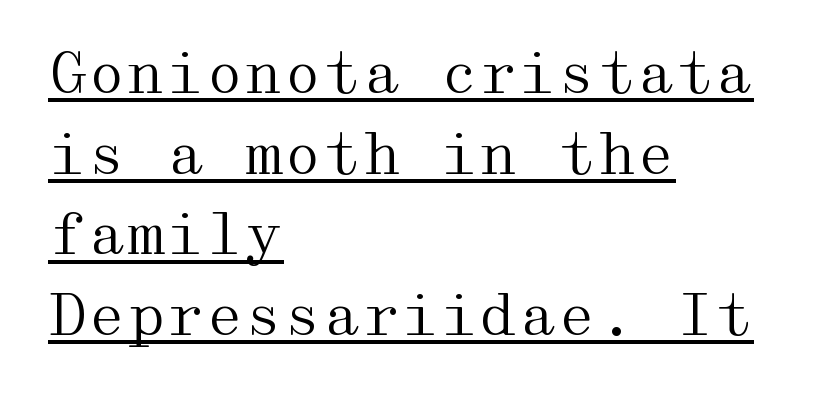
{"serif": "yes", "italic": "no", "bold": "no", "weight": "regular", "width": "wide", "stroke_contrast": "medium", "x_height": "medium", "underline": "yes", "align": "left", "line_spacing": "normal", "line_spacing_ratio": 1.44, "letter_spacing": "normal", "letter_spacing_em": 0.0, "glyph_px": 56}
